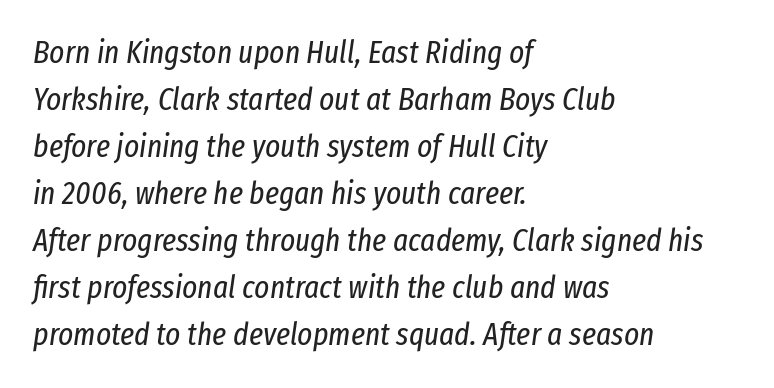
{"italic": "yes", "lean": "right", "slant_degrees": 8, "bold": "no", "weight": "regular", "width": "condensed", "stroke_contrast": "low", "x_height": "medium", "monospaced": "no", "underline": "no", "align": "left", "line_spacing": "normal", "line_spacing_ratio": 1.47, "letter_spacing": "normal", "letter_spacing_em": 0.0, "glyph_px": 32}
